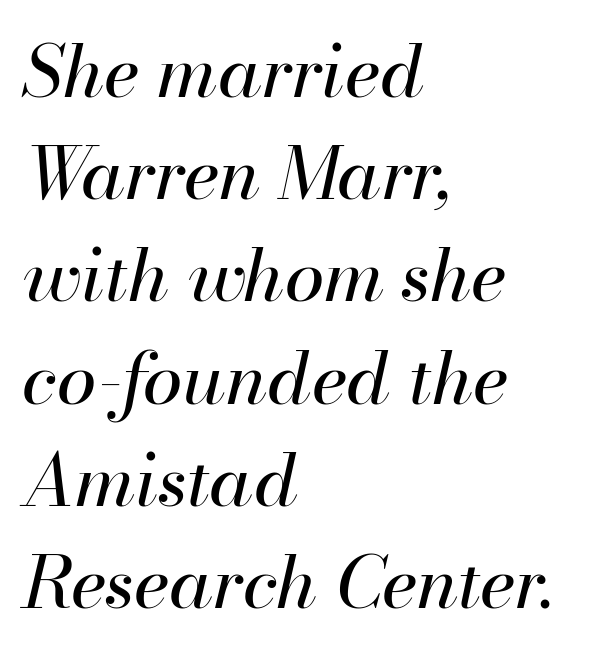
Q: Is the text bold? A: No.
Q: Is the text italic (slanted)? A: Yes, it leans right by about 13 degrees.
Q: Is the text underlined? A: No.
Q: How is the paragraph aligned? A: Left-aligned.
Q: Is the spacing between letters normal or unusually wide? A: Normal.
Q: Is the spacing between lines tight, normal or loose? A: Normal.
Q: Width (condensed, normal, or wide)? A: Normal.
Q: Stroke contrast? A: High.
Q: x-height? A: Small.
Q: Monospaced? A: No.
